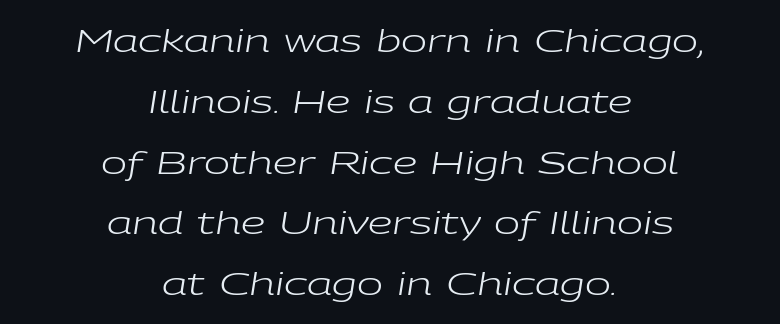
The font is comparable to plain body text, perhaps lighter. Reading down the block, each line starts at a different indent, mirrored at its end. Quick note: underline off. This sample trades compactness for vertical openness between lines.
